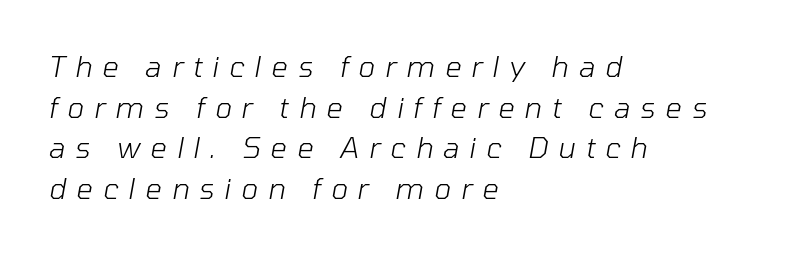
{"italic": "yes", "lean": "right", "slant_degrees": 10, "bold": "no", "weight": "light", "width": "normal", "stroke_contrast": "low", "x_height": "medium", "monospaced": "no", "underline": "no", "align": "left", "line_spacing": "normal", "line_spacing_ratio": 1.4, "letter_spacing": "wide", "letter_spacing_em": 0.34, "glyph_px": 29}
